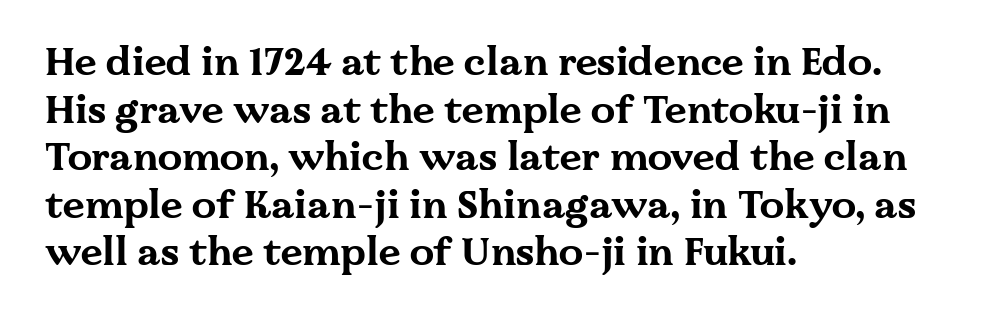
Horizontally, the lines are justified to the leading edge only. The typography opts for an upright posture over an oblique one. Has an underline been added? It has not. This sample has the flowing, uneven cadence of proportional lettering. These lines are composed in type with serifs.
